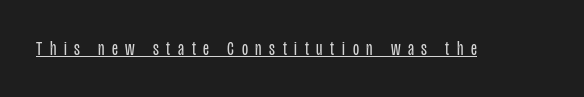
Nope, not italic — everything's standing straight. Has an underline been added? It has. The passage shown is not bold in any degree. Does extra space separate the letters? Yes, quite a lot of it.
